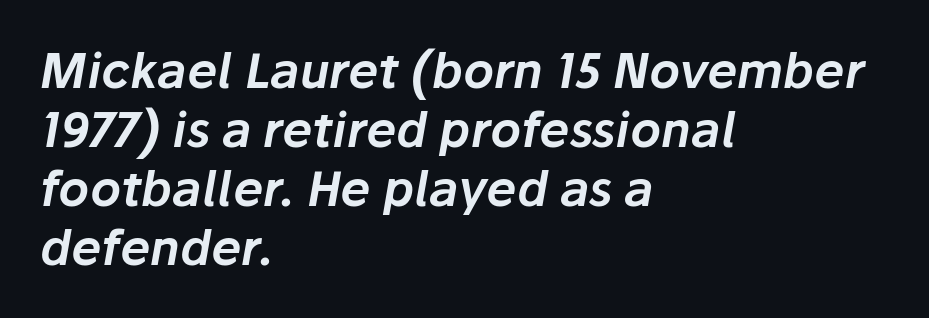
Inter-character spacing is left at the font's built-in metrics. Only glyphs here, with clear space below each row. This sample has the flowing, uneven cadence of proportional lettering. Designer's note — italics engaged. Layout note: lines flush left.
